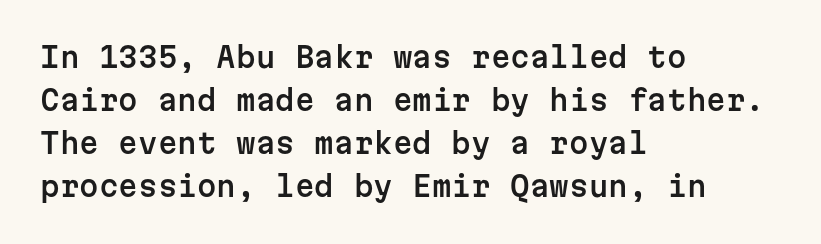
The designer went with a sans here, leaving each stem footless. The rendering uses typewriter-style spacing with identical character cells. Baseline-to-baseline distance is the conventional proportion of letter height. This rendering uses left alignment, leaving the right contour irregular.
